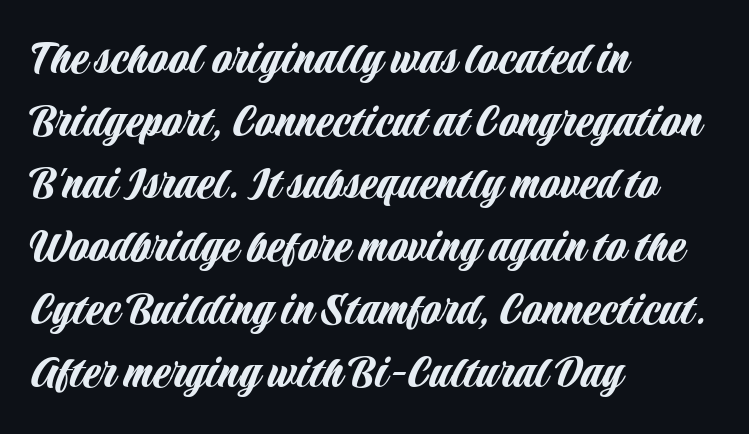
The paragraph shown leans on its left margin. Nobody touched the tracking dial on this one. Spacing verdict: proportional, widths tailored to each character. The text was rendered using a sans face with plain stroke endings. This rendering features lettering with no underline.
